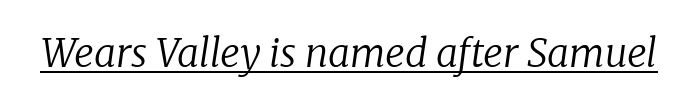
These lines are rendered in a variable-pitch font. The string is rendered with underlining switched on. The weight tops out at a normal text grade. Here the glyphs are tracked normally, forming tight word shapes. Quick note: italic.
